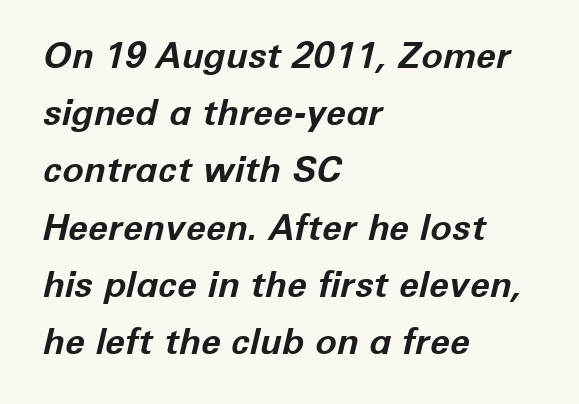
The image shows 36 px bold type, italic (leaning right); set left-aligned, normal line spacing (1.59x), normal letter spacing, not underlined; low stroke contrast and a medium x-height.
